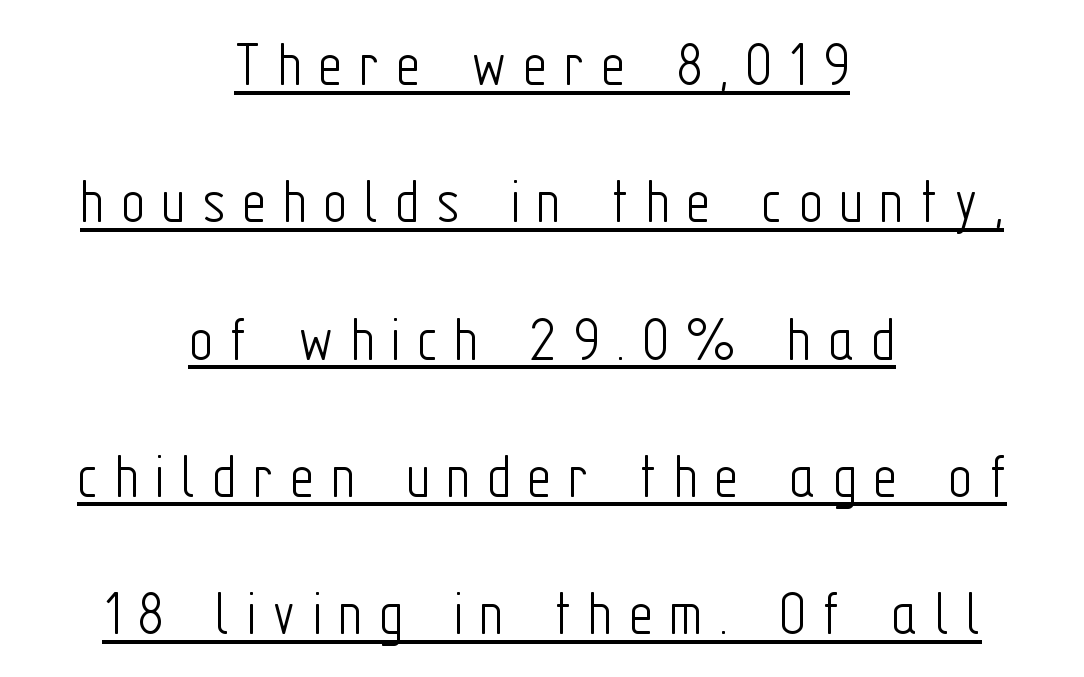
A typographer would call this underscored text. Regarding leading, the lines here are spaced well apart. Posture: straight, roman, zero tilt. Here the designer chose a conventional face with non-uniform glyph widths.
